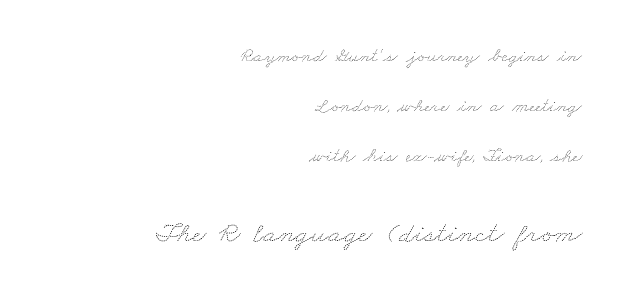
Q: Is the text bold? A: No.
Q: Is the text underlined? A: No.
Q: How is the paragraph aligned? A: Right-aligned.
Q: Is the spacing between letters normal or unusually wide? A: Normal.
Q: Is the spacing between lines tight, normal or loose? A: Loose.
Q: Which block of text is set in a larger size, the first (top) or the second (bottom)? A: The second (bottom) one.
Q: Width (condensed, normal, or wide)? A: Wide.
Q: Stroke contrast? A: Medium.
Q: x-height? A: Small.
Q: Monospaced? A: No.
